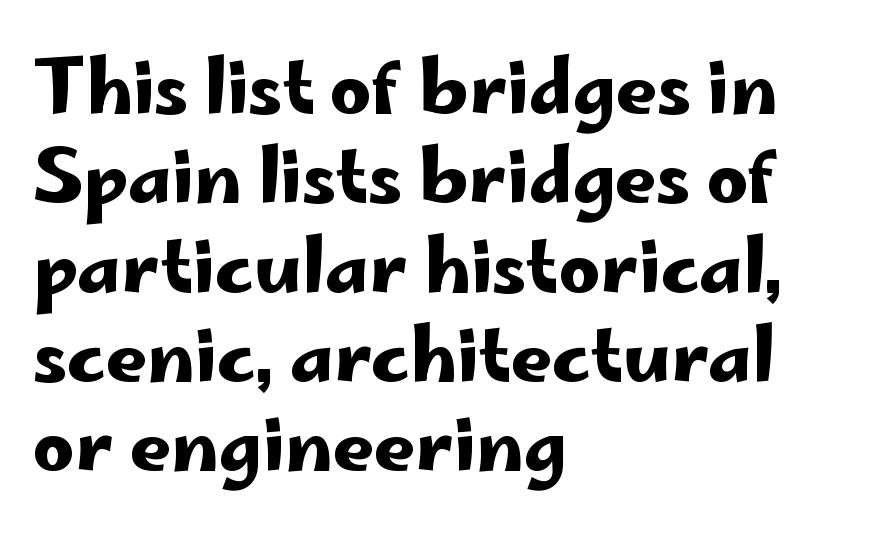
{"serif": "no", "italic": "no", "width": "wide", "stroke_contrast": "low", "x_height": "small", "monospaced": "no", "underline": "no", "align": "left", "line_spacing_ratio": 1.24, "letter_spacing": "normal", "letter_spacing_em": 0.0, "glyph_px": 72}
